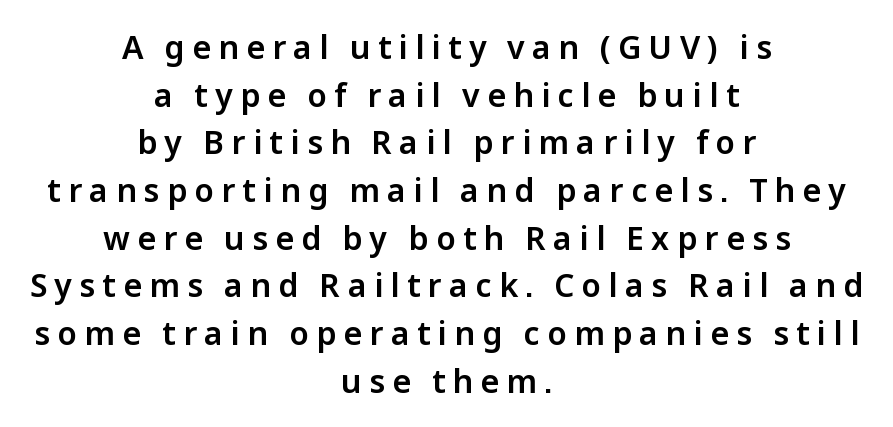
{"serif": "no", "italic": "no", "width": "normal", "stroke_contrast": "low", "x_height": "medium", "monospaced": "no", "underline": "no", "align": "center", "line_spacing": "normal", "line_spacing_ratio": 1.49, "letter_spacing": "wide", "letter_spacing_em": 0.23, "glyph_px": 32}
